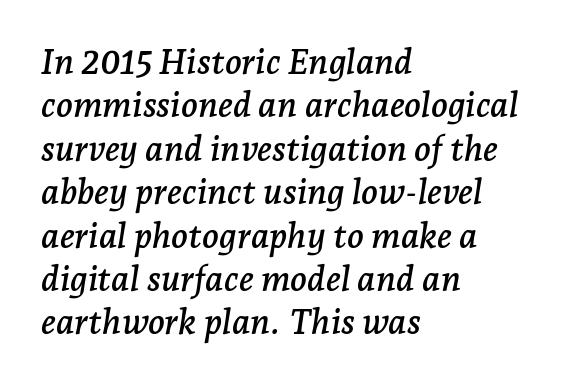
{"serif": "yes", "italic": "yes", "lean": "right", "slant_degrees": 7, "width": "normal", "stroke_contrast": "low", "x_height": "medium", "monospaced": "no", "underline": "no", "align": "left", "line_spacing_ratio": 1.24, "letter_spacing": "normal", "letter_spacing_em": 0.0, "glyph_px": 35}
